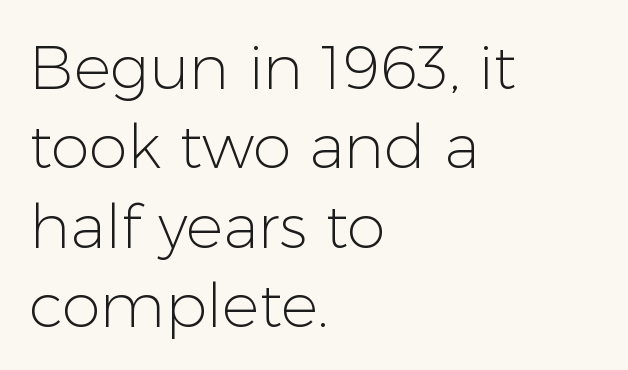
The image shows 62 px light sans-serif type, upright; set left-aligned, normal line spacing (1.28x), normal letter spacing, not underlined; low stroke contrast and a medium x-height.
